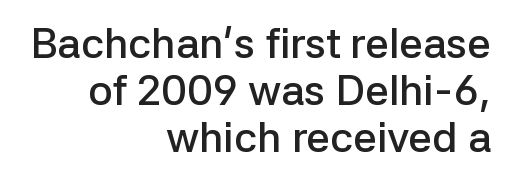
Leading: reduced. Casual observation: everything's shoved over to the right. Caption: semibold face, moderately heavy strokes. The lettering holds an erect, upright posture throughout.
